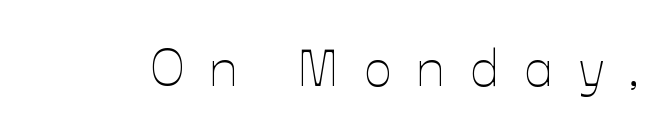
Q: Is the text bold? A: No.
Q: Is the text italic (slanted)? A: No, it is upright.
Q: Is the text underlined? A: No.
Q: Is the spacing between letters normal or unusually wide? A: Unusually wide.
Q: Width (condensed, normal, or wide)? A: Normal.
Q: Stroke contrast? A: Low.
Q: x-height? A: Medium.
Q: Monospaced? A: No.
